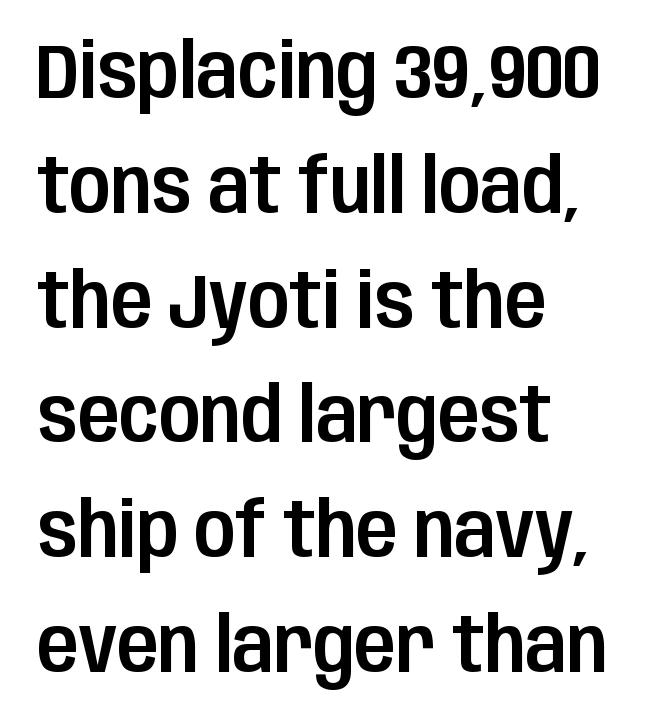
Q: Is the text italic (slanted)? A: No, it is upright.
Q: Is the typeface a serif or a sans-serif typeface? A: Sans-serif.
Q: Is the text underlined? A: No.
Q: How is the paragraph aligned? A: Left-aligned.
Q: Is the spacing between letters normal or unusually wide? A: Normal.
Q: Is the spacing between lines tight, normal or loose? A: Normal.
Q: Width (condensed, normal, or wide)? A: Condensed.
Q: Stroke contrast? A: Low.
Q: x-height? A: Large.
Q: Monospaced? A: No.
